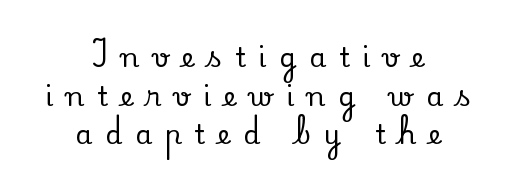
Q: Is the text italic (slanted)? A: No, it is upright.
Q: Is the text underlined? A: No.
Q: How is the paragraph aligned? A: Centered.
Q: Is the spacing between letters normal or unusually wide? A: Unusually wide.
Q: Is the spacing between lines tight, normal or loose? A: Normal.
